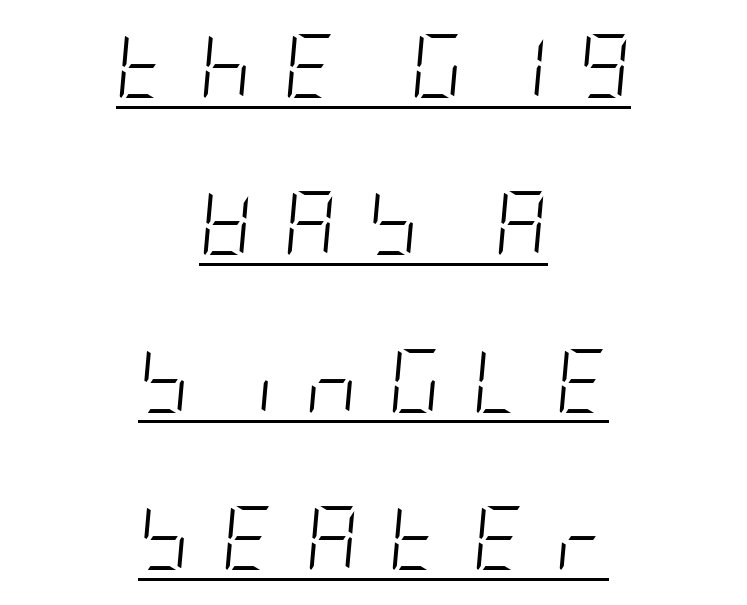
The image shows 64 px light, condensed type, italic (leaning right); set centered, loose line spacing (2.46x), unusually wide letter spacing (+0.49 em), underlined; low stroke contrast and a large x-height.
